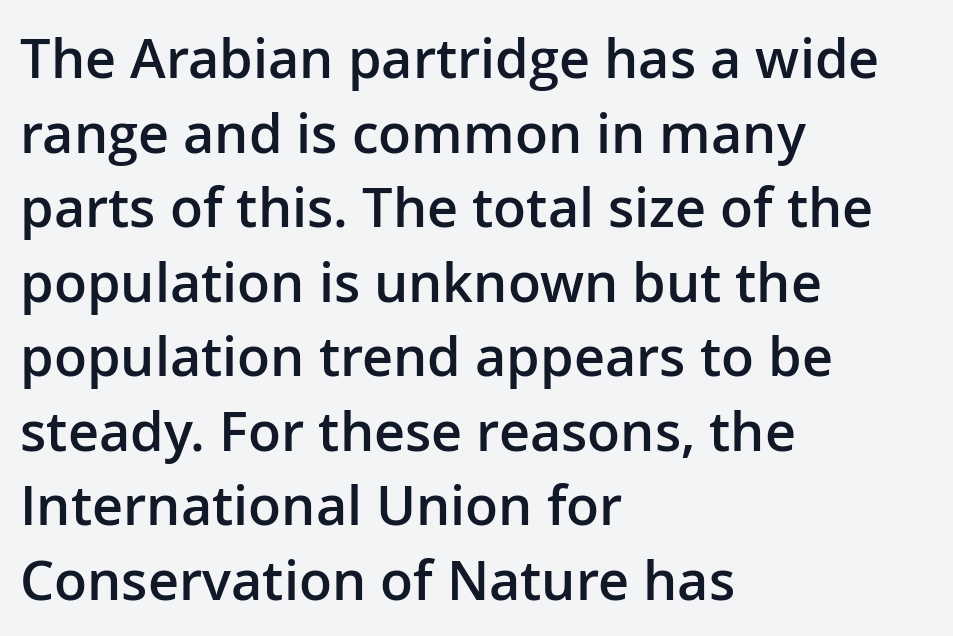
Q: Is the text bold? A: Semi-bold.
Q: Is the text italic (slanted)? A: No, it is upright.
Q: Is the typeface a serif or a sans-serif typeface? A: Sans-serif.
Q: Is the text underlined? A: No.
Q: How is the paragraph aligned? A: Left-aligned.
Q: Is the spacing between letters normal or unusually wide? A: Normal.
Q: Is the spacing between lines tight, normal or loose? A: Normal.
Q: Width (condensed, normal, or wide)? A: Normal.
Q: Stroke contrast? A: Low.
Q: x-height? A: Medium.
Q: Monospaced? A: No.
